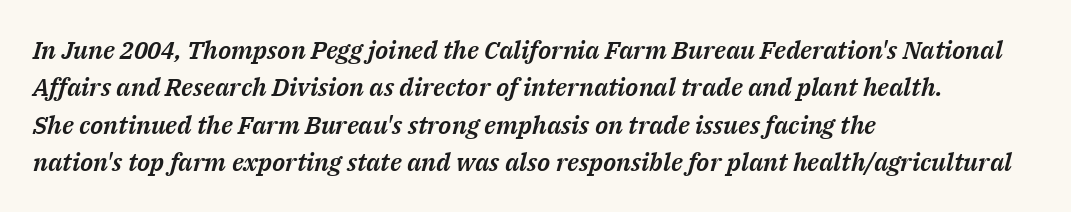
Reading down the column, the eye jumps a familiar distance to each next line. There's an unmistakable incline to the writing here. Decoration check: the copy has no underline. These lines keep a tight, regular rhythm from letter to letter.
